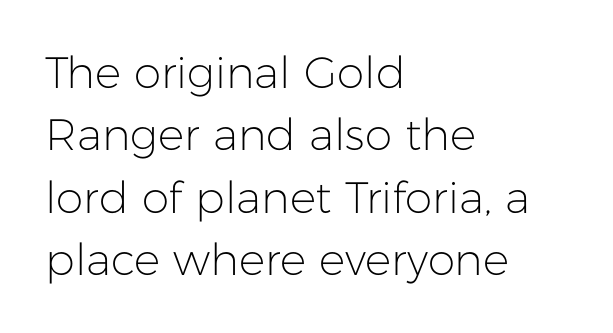
The space beneath each line is pristine and unruled. The axis of the letterforms is exactly vertical. Nope, no serifs anywhere on these letters. No letter is thick-stroked: the sample isn't bold. Spacing verdict: proportional, widths tailored to each character. The lines are quadded left.
